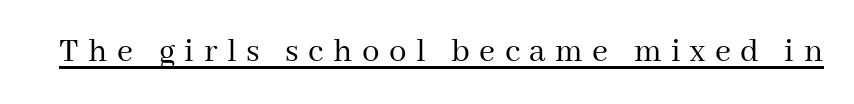
The image shows 35 px regular-weight serif type, upright; set unusually wide letter spacing (+0.27 em), underlined; medium stroke contrast and a medium x-height.
